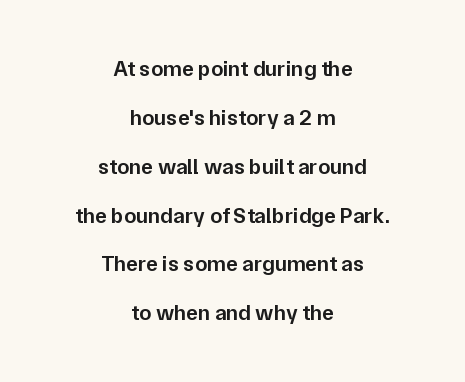
The image shows 22 px text type, upright; set centered, loose line spacing (2.22x), normal letter spacing, not underlined.
